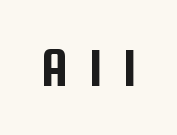
{"serif": "no", "italic": "no", "width": "condensed", "stroke_contrast": "low", "x_height": "medium", "monospaced": "no", "underline": "no", "letter_spacing": "wide", "letter_spacing_em": 0.4, "glyph_px": 55}
